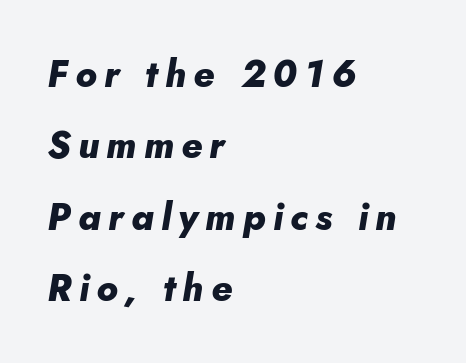
Q: Is the text bold? A: Yes.
Q: Is the text italic (slanted)? A: Yes, it leans right by about 10 degrees.
Q: Is the text underlined? A: No.
Q: How is the paragraph aligned? A: Left-aligned.
Q: Is the spacing between letters normal or unusually wide? A: Unusually wide.
Q: Is the spacing between lines tight, normal or loose? A: Loose.
Q: Width (condensed, normal, or wide)? A: Normal.
Q: Stroke contrast? A: Low.
Q: x-height? A: Small.
Q: Monospaced? A: No.
